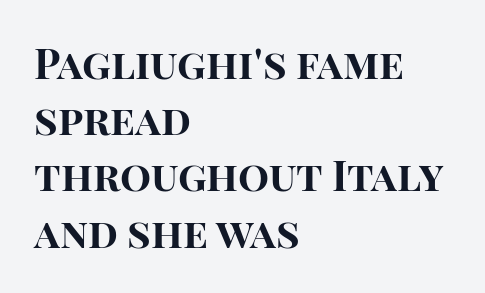
{"serif": "no", "italic": "no", "bold": "yes", "weight": "bold", "width": "normal", "stroke_contrast": "high", "x_height": "large", "monospaced": "no", "underline": "no", "align": "left", "line_spacing": "normal", "line_spacing_ratio": 1.37, "letter_spacing": "normal", "letter_spacing_em": 0.0, "glyph_px": 41}
